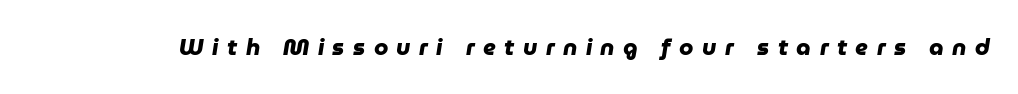
{"bold": "yes", "underline": "no", "letter_spacing": "wide", "letter_spacing_em": 0.37, "glyph_px": 23}
